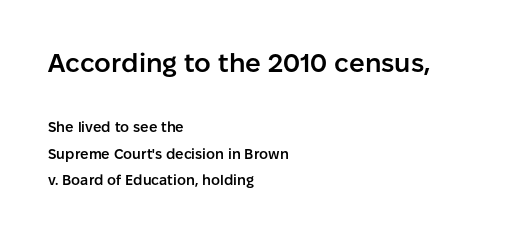
The image shows 26 px text type, upright; set left-aligned, loose line spacing (1.92x), normal letter spacing, not underlined; the first (top) block is 1.86x larger.
